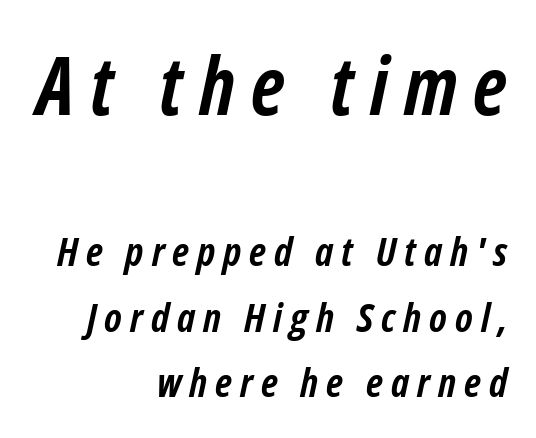
Q: Is the text bold? A: Yes.
Q: Is the text italic (slanted)? A: Yes, it leans right by about 12 degrees.
Q: Is the text underlined? A: No.
Q: How is the paragraph aligned? A: Right-aligned.
Q: Is the spacing between letters normal or unusually wide? A: Unusually wide.
Q: Is the spacing between lines tight, normal or loose? A: Normal.
Q: Which block of text is set in a larger size, the first (top) or the second (bottom)? A: The first (top) one.
Q: Width (condensed, normal, or wide)? A: Condensed.
Q: Stroke contrast? A: Low.
Q: x-height? A: Medium.
Q: Monospaced? A: No.
